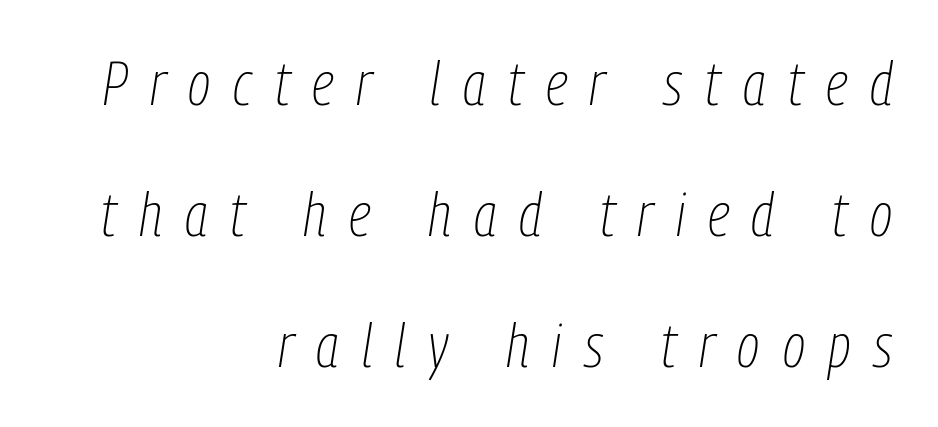
Posture: slanted. The lines in this sample share a right terminus and differ only in where they begin. Loosely led — the rows are spread out. Do the characters align in a grid? No, the font is proportional. The passage shown is not underscored anywhere. You could only call the tracking loose — the letters float apart.
